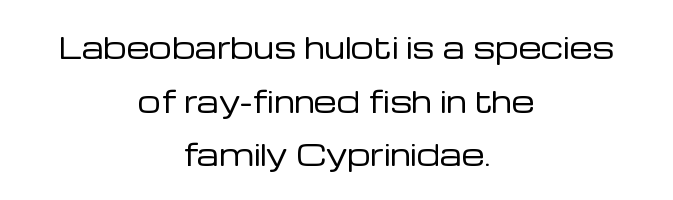
Q: Is the text bold? A: No.
Q: Is the text italic (slanted)? A: No, it is upright.
Q: Is the typeface a serif or a sans-serif typeface? A: Sans-serif.
Q: Is the text underlined? A: No.
Q: How is the paragraph aligned? A: Centered.
Q: Is the spacing between letters normal or unusually wide? A: Normal.
Q: Width (condensed, normal, or wide)? A: Normal.
Q: Stroke contrast? A: Low.
Q: x-height? A: Medium.
Q: Monospaced? A: No.
